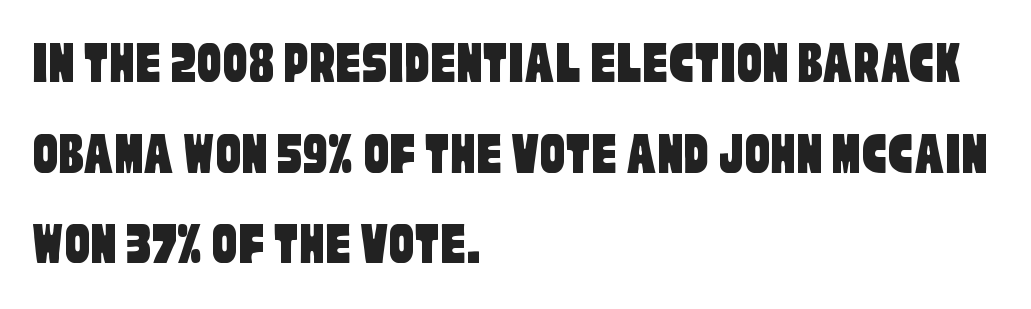
The image shows 62 px condensed sans-serif type; set left-aligned, normal line spacing (1.46x), normal letter spacing, not underlined; low stroke contrast and a large x-height.
